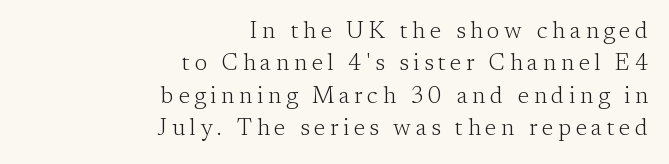
Q: Is the text bold? A: No.
Q: Is the text italic (slanted)? A: No, it is upright.
Q: Is the text underlined? A: No.
Q: How is the paragraph aligned? A: Right-aligned.
Q: Is the spacing between letters normal or unusually wide? A: Unusually wide.
Q: Is the spacing between lines tight, normal or loose? A: Normal.
